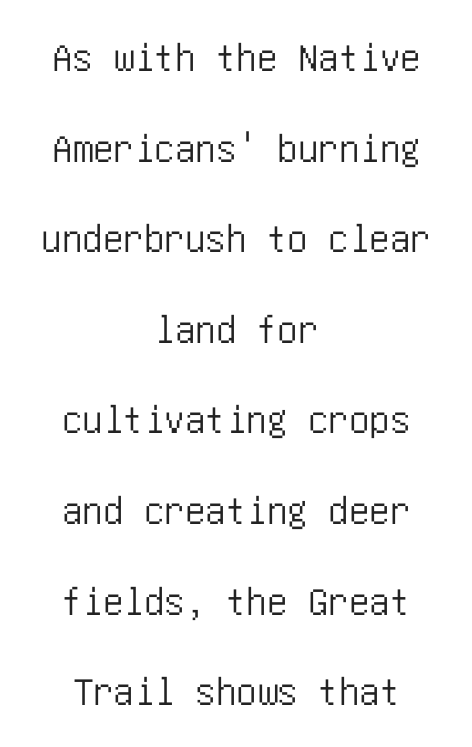
Q: Is the text italic (slanted)? A: No, it is upright.
Q: Is the typeface a serif or a sans-serif typeface? A: Sans-serif.
Q: Is the text underlined? A: No.
Q: How is the paragraph aligned? A: Centered.
Q: Is the spacing between letters normal or unusually wide? A: Normal.
Q: Is the spacing between lines tight, normal or loose? A: Loose.
Q: Width (condensed, normal, or wide)? A: Condensed.
Q: Stroke contrast? A: Low.
Q: x-height? A: Large.
